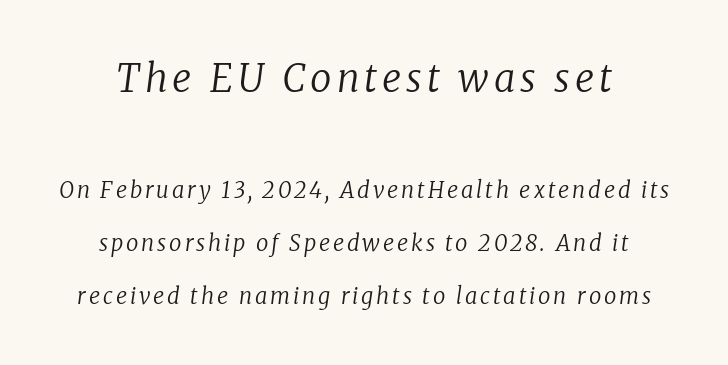
Q: Is the text bold? A: No.
Q: Is the text italic (slanted)? A: Yes, it leans right by about 8 degrees.
Q: Is the typeface a serif or a sans-serif typeface? A: Serif.
Q: Is the text underlined? A: No.
Q: Is the spacing between lines tight, normal or loose? A: Loose.
Q: Which block of text is set in a larger size, the first (top) or the second (bottom)? A: The first (top) one.
Q: Width (condensed, normal, or wide)? A: Normal.
Q: Stroke contrast? A: Low.
Q: x-height? A: Medium.
Q: Monospaced? A: No.
